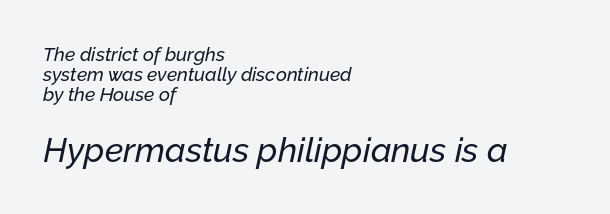
Type size steps up from the first block to the second. Default kerning and tracking; the words read as compact shapes. One-word summary of the alignment: left. Quick note: italic. The block of text is dense from top to bottom, with scant space between rows. A bare baseline throughout the passage.
